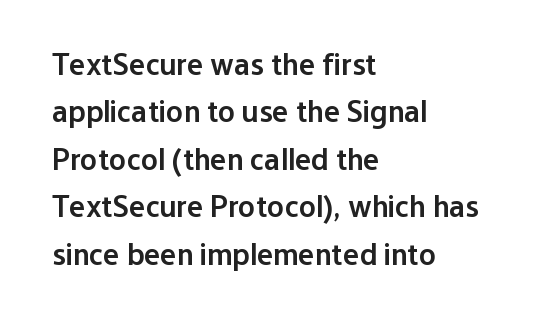
{"serif": "no", "italic": "no", "bold": "semi", "weight": "semibold", "width": "normal", "stroke_contrast": "low", "x_height": "medium", "monospaced": "no", "underline": "no", "align": "left", "line_spacing": "normal", "line_spacing_ratio": 1.53, "letter_spacing": "normal", "letter_spacing_em": 0.0, "glyph_px": 31}
